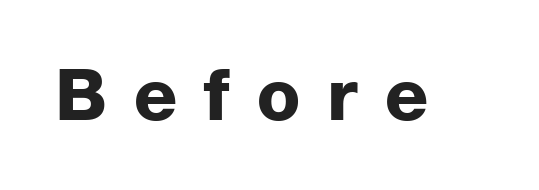
Words float on clear page, feet unadorned. Grotesque or geometric, the face here clearly has no serifs. The tracking reads as deliberately expanded to a designer's eye. The typography opts for an upright posture over an oblique one.
